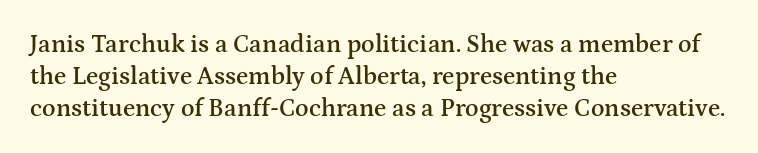
{"italic": "no", "bold": "semi", "underline": "no", "align": "left", "line_spacing": "normal", "line_spacing_ratio": 1.28, "letter_spacing": "normal", "letter_spacing_em": 0.0, "glyph_px": 25}
